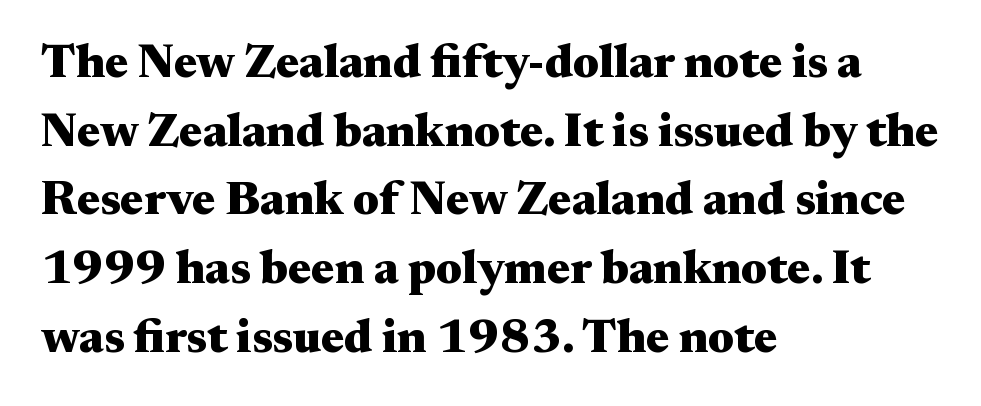
Q: Is the text bold? A: Yes.
Q: Is the text italic (slanted)? A: No, it is upright.
Q: Is the typeface a serif or a sans-serif typeface? A: Serif.
Q: Is the text underlined? A: No.
Q: How is the paragraph aligned? A: Left-aligned.
Q: Is the spacing between letters normal or unusually wide? A: Normal.
Q: Is the spacing between lines tight, normal or loose? A: Normal.
Q: Width (condensed, normal, or wide)? A: Wide.
Q: Stroke contrast? A: Medium.
Q: x-height? A: Small.
Q: Monospaced? A: No.
